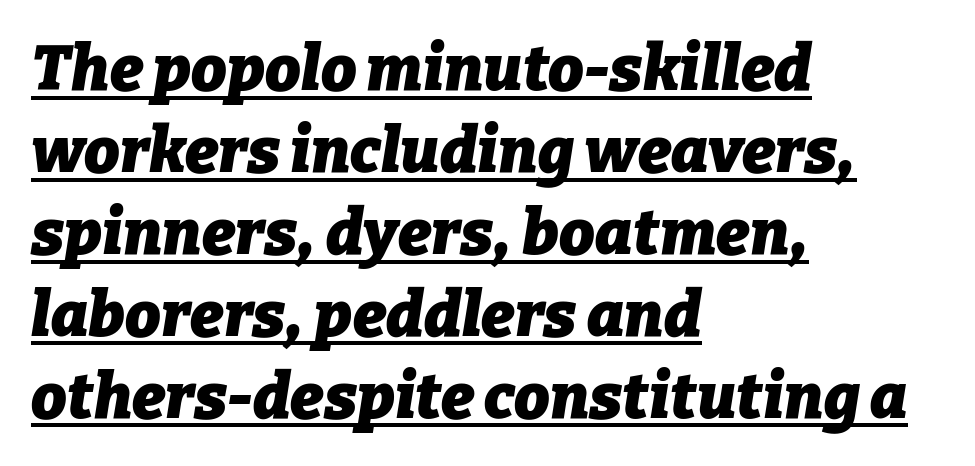
The image shows 63 px heavy type, italic (leaning right); set left-aligned, normal line spacing (1.3x), normal letter spacing, underlined; low stroke contrast and a medium x-height.
